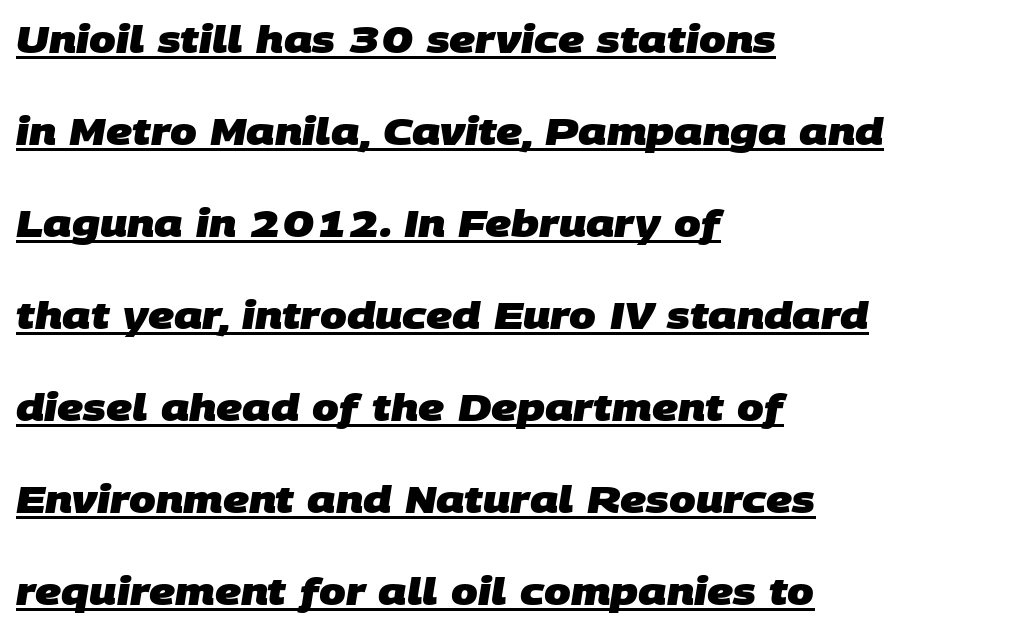
The image shows 38 px heavy sans-serif type; set left-aligned, loose line spacing (2.42x), normal letter spacing, underlined; low stroke contrast and a large x-height.
